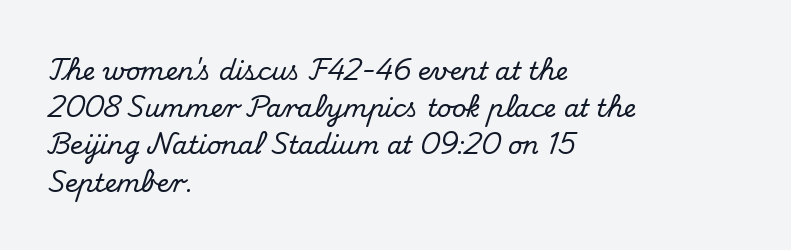
{"underline": "no", "align": "left", "line_spacing": "normal", "line_spacing_ratio": 1.49, "letter_spacing": "normal", "letter_spacing_em": 0.0, "glyph_px": 25}
